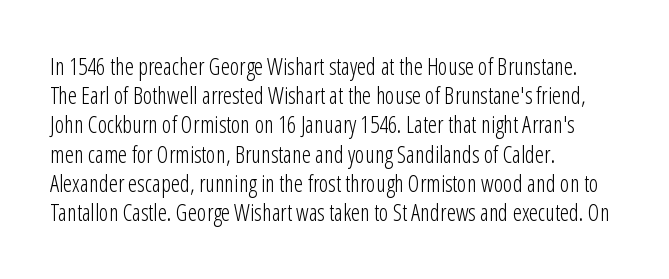
Nothing unusual about the tracking: characters are spaced as the font intends. Caption: multi-line text, flush left, ragged right. How would I describe the line gaps? Plain and ordinary. Unbolded letterforms with no extra heft.
